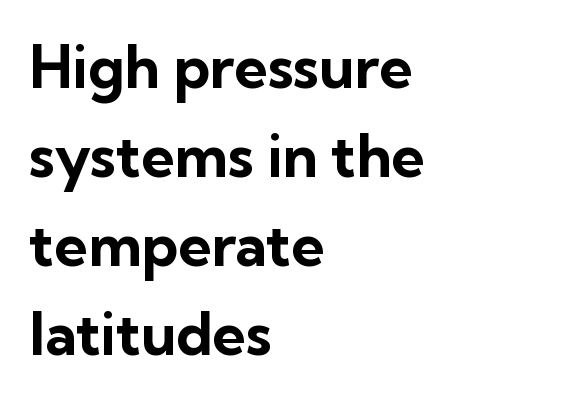
The gap between lines stays unmarked. The characters look thick and weighty, a clear bold. Every character sits straight up, as roman type does. The letters carry no serifs — their stems end cleanly without finishing strokes. These lines are rendered in a variable-pitch font. Does the leading feel generous? No, just average.
